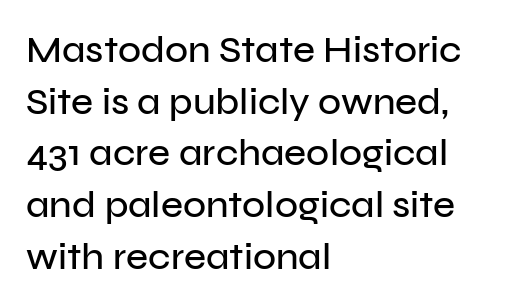
{"serif": "no", "italic": "no", "width": "normal", "stroke_contrast": "low", "x_height": "medium", "monospaced": "no", "underline": "no", "align": "left", "line_spacing": "normal", "line_spacing_ratio": 1.36, "letter_spacing": "normal", "letter_spacing_em": 0.0, "glyph_px": 38}
